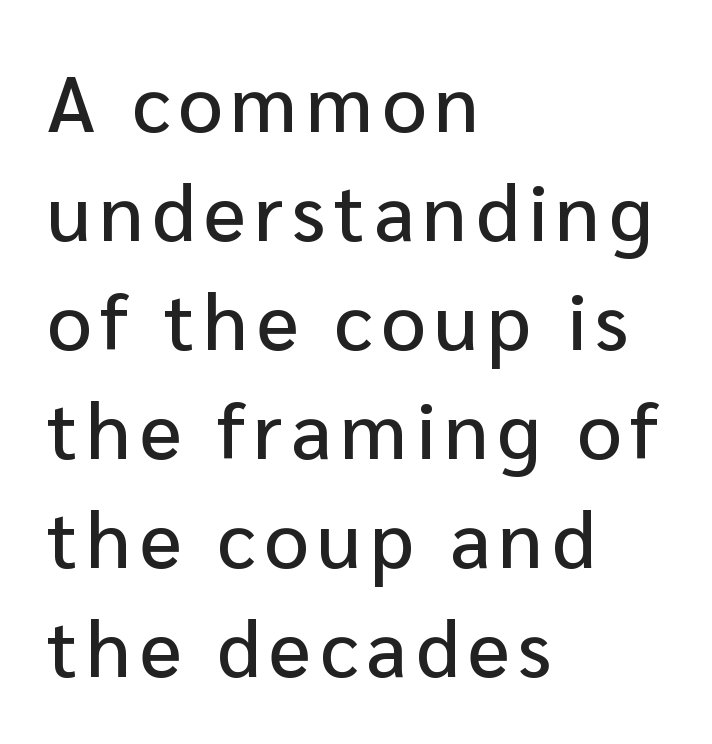
The image shows 79 px sans-serif type, upright; set left-aligned, normal line spacing (1.38x), not underlined; low stroke contrast and a medium x-height.
